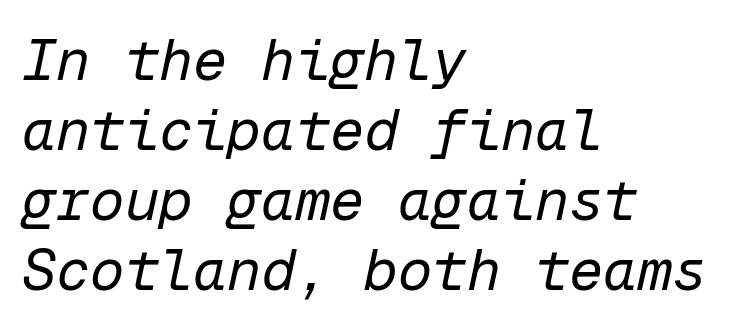
Fixed-width glyphs throughout — classic coding-font behaviour. The font's italic variant was chosen for this text. The passage is arranged the way most books set body copy — flush left. Has an underline been added? It has not. Compared with typical body copy, the letter spacing here is the same. No extra ink here — the face is not bold.
